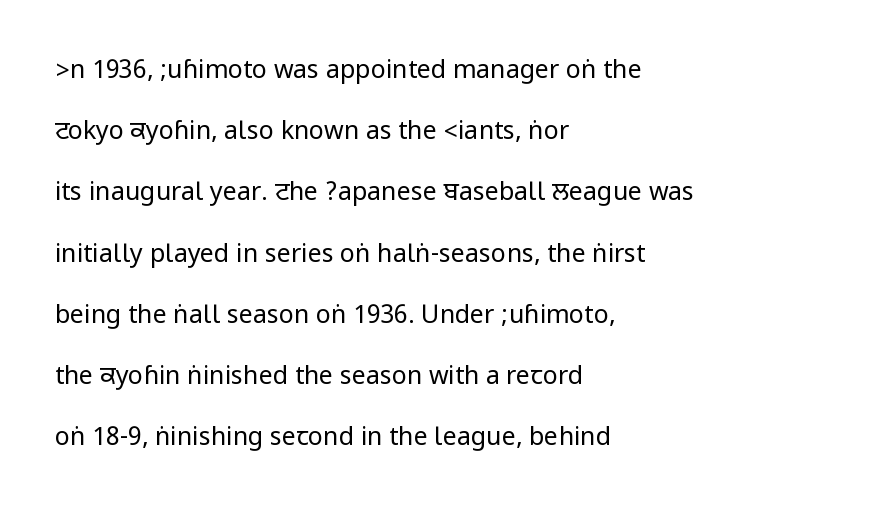
Bare-footed words on every line. The letterforms sit at book weight or below. A typesetter would mark this as roman, not italic. Visually the block forms a straight wall on the left and a jagged coastline on the right. Notice the wide empty band between every row — that's loose leading. You could call the tracking neutral — neither tight nor loose.
